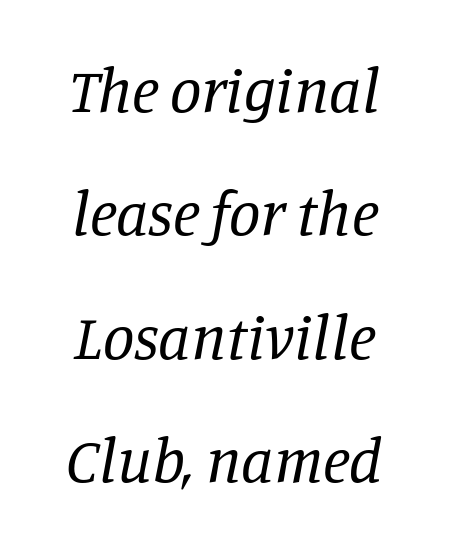
Q: Is the text bold? A: No.
Q: Is the text italic (slanted)? A: Yes, it leans right by about 11 degrees.
Q: Is the typeface a serif or a sans-serif typeface? A: Serif.
Q: Is the text underlined? A: No.
Q: Is the spacing between letters normal or unusually wide? A: Normal.
Q: Is the spacing between lines tight, normal or loose? A: Loose.
Q: Width (condensed, normal, or wide)? A: Normal.
Q: Stroke contrast? A: Low.
Q: x-height? A: Large.
Q: Monospaced? A: No.
